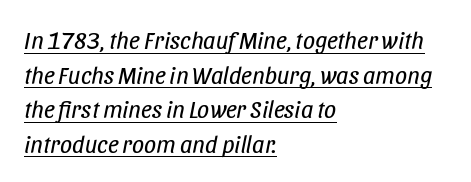
Q: Is the text bold? A: No.
Q: Is the text italic (slanted)? A: Yes, it leans right by about 11 degrees.
Q: Is the text underlined? A: Yes.
Q: How is the paragraph aligned? A: Left-aligned.
Q: Is the spacing between letters normal or unusually wide? A: Normal.
Q: Is the spacing between lines tight, normal or loose? A: Normal.
